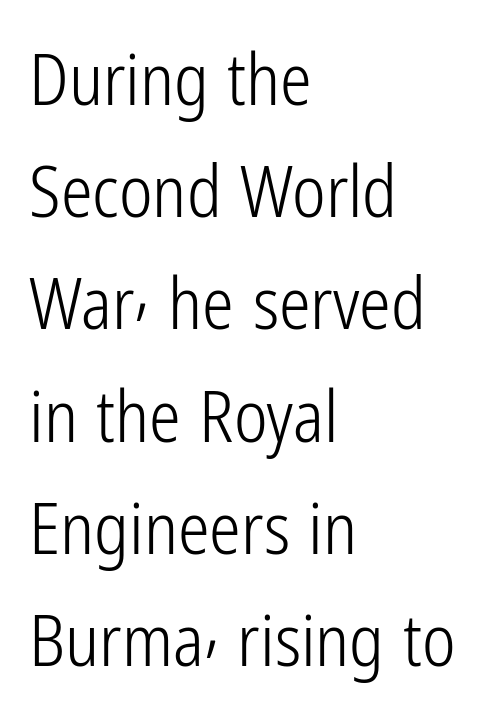
Q: Is the text bold? A: No.
Q: Is the text italic (slanted)? A: No, it is upright.
Q: Is the typeface a serif or a sans-serif typeface? A: Sans-serif.
Q: Is the text underlined? A: No.
Q: How is the paragraph aligned? A: Left-aligned.
Q: Is the spacing between letters normal or unusually wide? A: Normal.
Q: Is the spacing between lines tight, normal or loose? A: Normal.
Q: Width (condensed, normal, or wide)? A: Condensed.
Q: Stroke contrast? A: Low.
Q: x-height? A: Medium.
Q: Monospaced? A: No.
